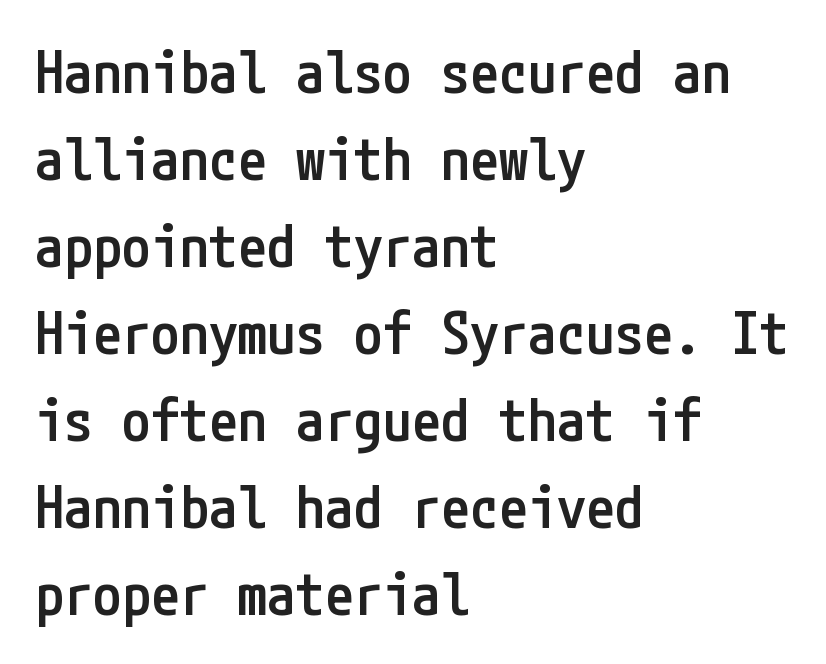
The rendering keeps characters at their native spacing. A typesetter would label this face a sans. The text block is weighted toward the left margin, trailing off unevenly rightward. The passage shown is semibold, sitting just below true bold. Beneath every word, the page is bare. How would I describe the line gaps? Plain and ordinary.
